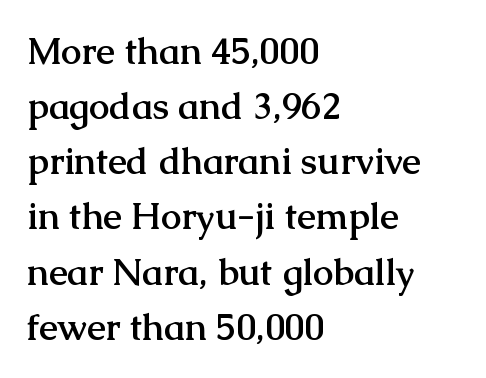
The image shows 37 px semibold serif type, upright; set left-aligned, normal line spacing (1.49x), normal letter spacing, not underlined; medium stroke contrast and a medium x-height.
